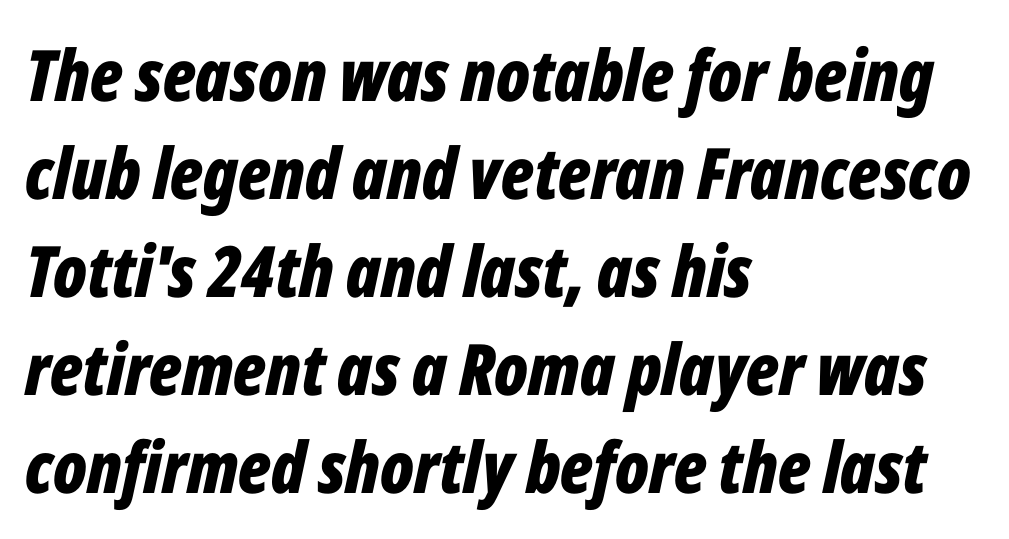
The image shows 71 px bold, condensed type, italic (leaning right); set left-aligned, normal line spacing (1.38x), normal letter spacing, not underlined; low stroke contrast and a medium x-height.
